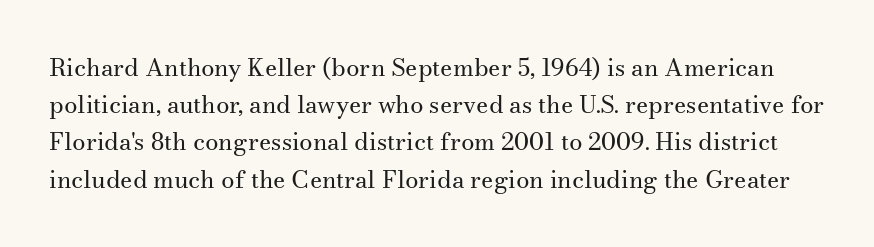
The image shows 24 px text type, upright; set normal line spacing (1.55x), normal letter spacing, not underlined.
